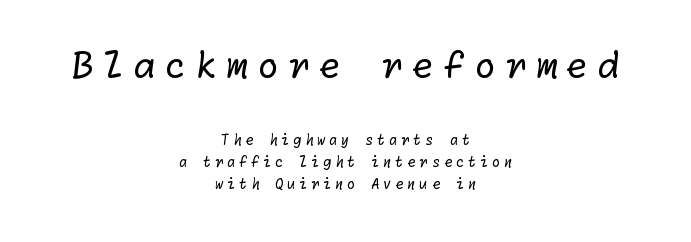
Q: Is the text bold? A: No.
Q: Is the typeface a serif or a sans-serif typeface? A: Sans-serif.
Q: Is the text underlined? A: No.
Q: How is the paragraph aligned? A: Centered.
Q: Is the spacing between letters normal or unusually wide? A: Unusually wide.
Q: Is the spacing between lines tight, normal or loose? A: Normal.
Q: Which block of text is set in a larger size, the first (top) or the second (bottom)? A: The first (top) one.
Q: Width (condensed, normal, or wide)? A: Normal.
Q: Stroke contrast? A: Low.
Q: x-height? A: Medium.
